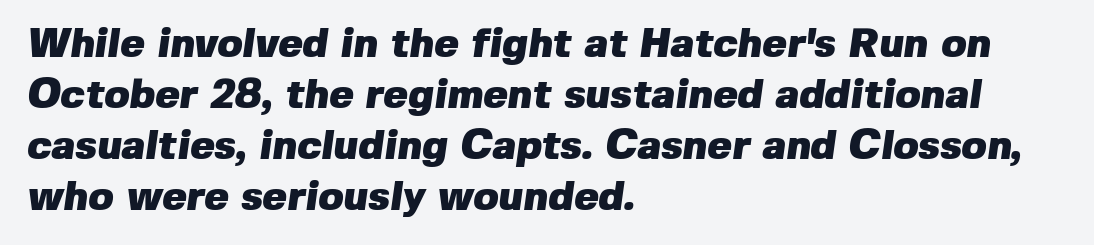
Heft: maximum for text — a bold. The setting favours the left margin, as ordinary paragraphs usually do. The characters display no serif detailing; their extremities are plain. Think of a printed novel: that variable character pitch is what you see here. Each word holds together tightly as a unit, with standard inter-letter gaps.
